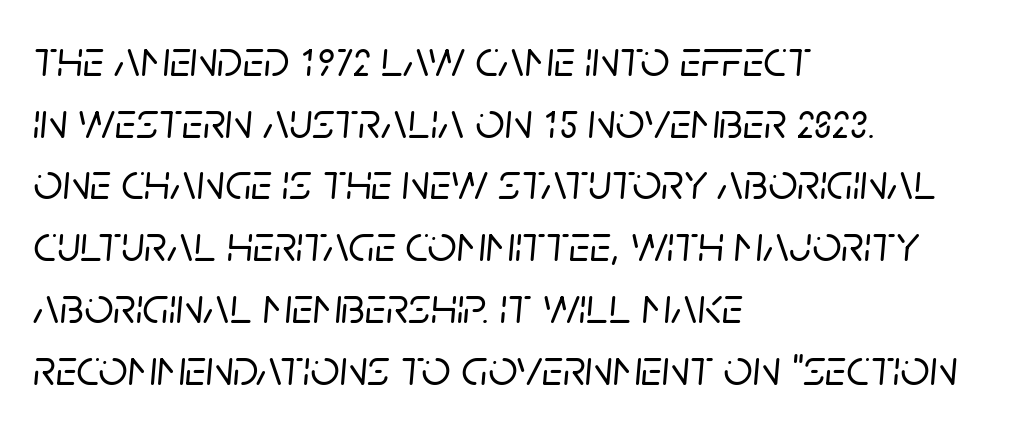
How are the letters spaced? Ordinarily, with no added tracking. Style check: oblique. This sample has the flowing, uneven cadence of proportional lettering. The paragraph shown leans on its left margin.
